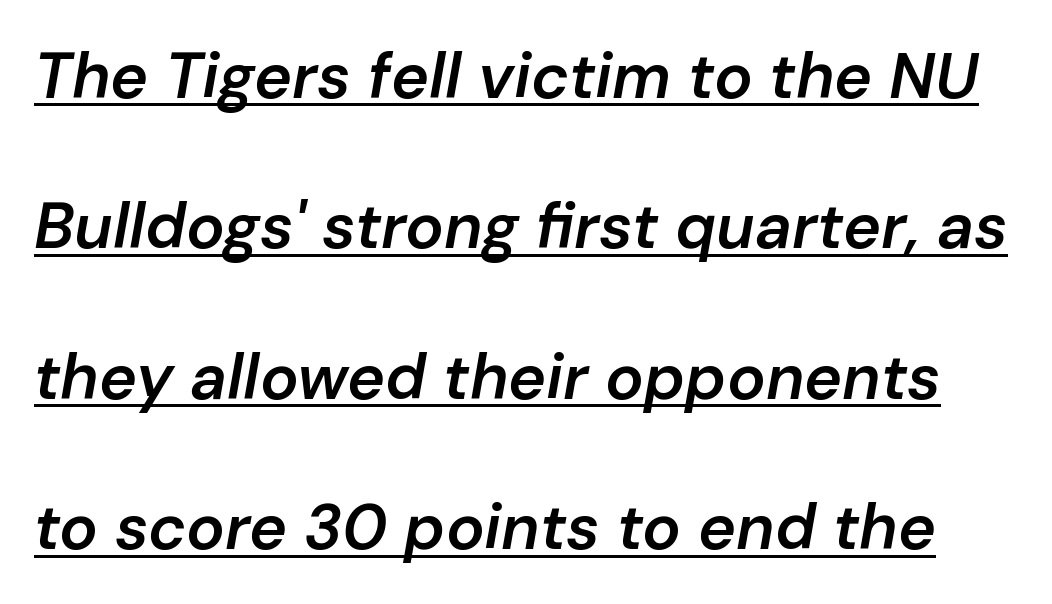
Do the characters align in a grid? No, the font is proportional. The tracking reads as untouched default to a designer's eye. Look at the stroke-to-counter ratio: somewhat heavy, a semibold. A baseline rule has been typeset under these characters.
